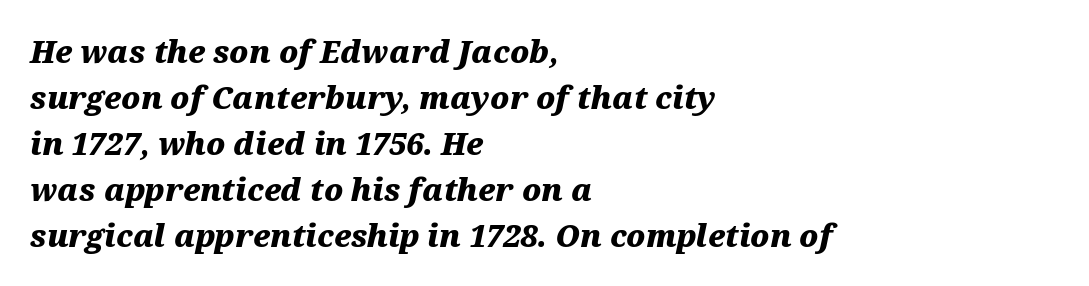
The image shows 30 px heavy, wide type, italic (leaning right); set left-aligned, normal line spacing (1.53x), normal letter spacing, not underlined; medium stroke contrast and a medium x-height.
